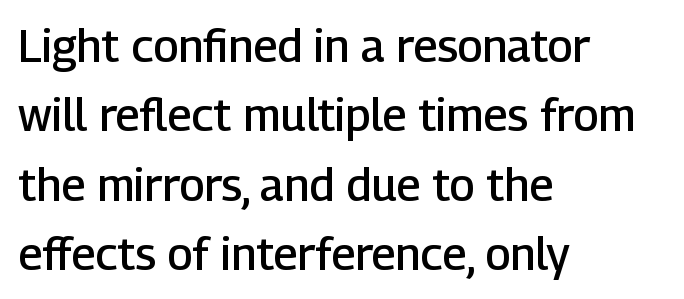
Emphasis by weight is partial: semibold. Do the letters lean? They stand straight. Character widths vary here, with narrow letters taking less room than wide ones. Spacing between characters is what you'd get straight out of the box.
